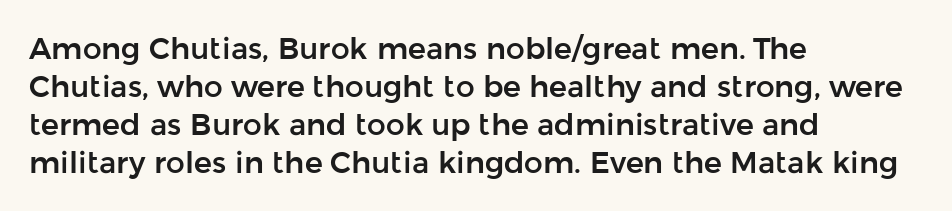
Is the letter spacing exaggerated? No — it looks like the ordinary default. The text block is weighted toward the left margin, trailing off unevenly rightward. Check where the strokes stop: nothing finishes them off — pure sans. If you drew a line through each stem, it would be perfectly vertical. Here the designer chose a conventional face with non-uniform glyph widths. Descenders are the only things crossing below the line.
